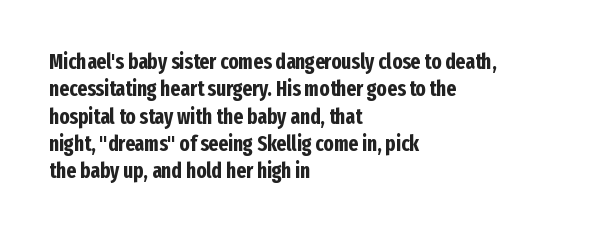
The rendering anchors every line to the left-hand side. This is the regular roman posture of the typeface. A normal amount of white space separates one row of letters from the next. The face used here is rendered with its standard letterfit. A clean baseline with only descenders dipping below it. The sample has been set heavy, in full bold.
